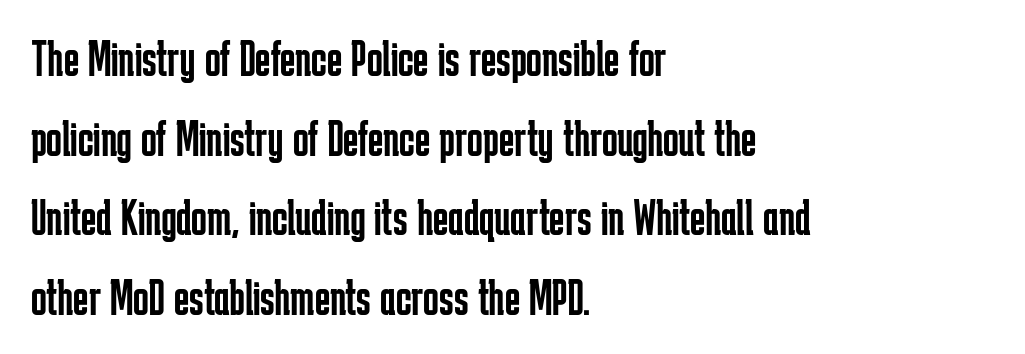
The image shows 52 px regular-weight, condensed sans-serif type, upright; set left-aligned, normal line spacing (1.53x), normal letter spacing, not underlined; low stroke contrast and a medium x-height.
